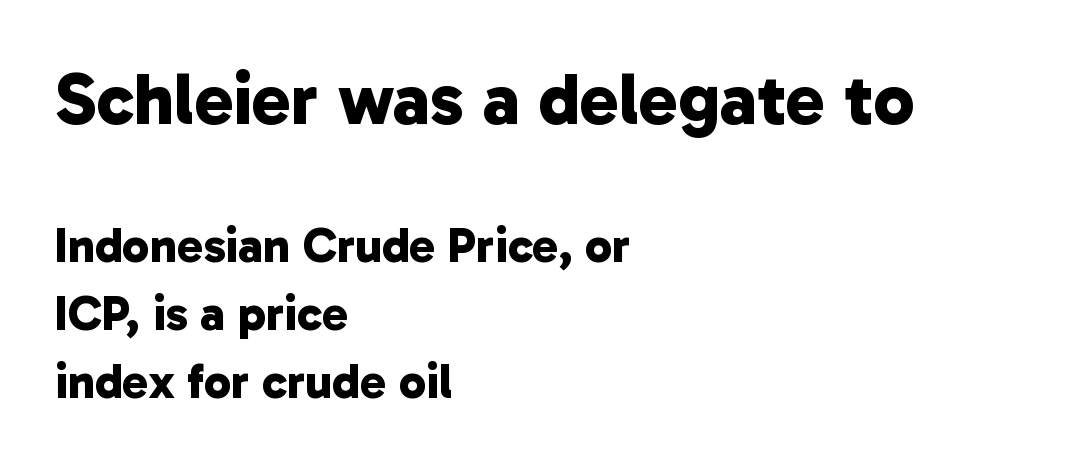
The image shows 73 px bold sans-serif type; set left-aligned, normal line spacing (1.39x), normal letter spacing, not underlined; the first (top) block is 1.49x larger; low stroke contrast and a medium x-height.
